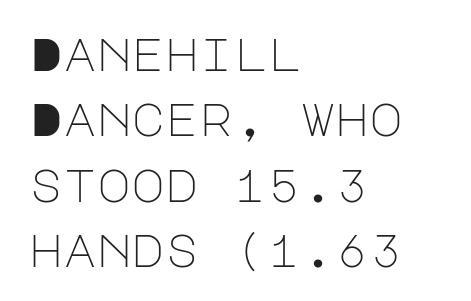
{"serif": "no", "italic": "no", "bold": "no", "weight": "light", "width": "normal", "stroke_contrast": "low", "x_height": "large", "underline": "no", "align": "left", "line_spacing": "normal", "line_spacing_ratio": 1.42, "letter_spacing": "normal", "letter_spacing_em": 0.0, "glyph_px": 46}
